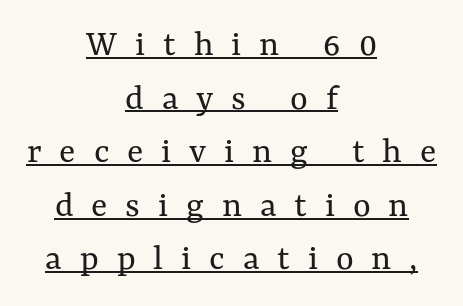
The image shows 38 px regular-weight type, upright; set centered, normal line spacing (1.41x), unusually wide letter spacing (+0.47 em), underlined; medium stroke contrast and a medium x-height.
